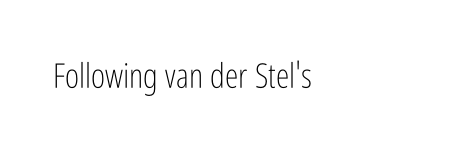
The image shows 34 px light, condensed sans-serif type, upright; set left-aligned, normal letter spacing, not underlined; low stroke contrast and a medium x-height.
